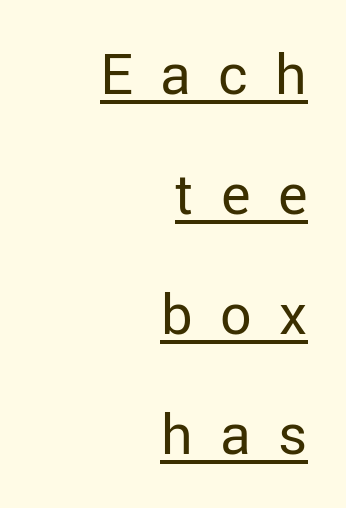
The image shows 56 px regular-weight sans-serif type, upright; set right-aligned, loose line spacing (2.14x), unusually wide letter spacing (+0.49 em), underlined; low stroke contrast and a medium x-height.
